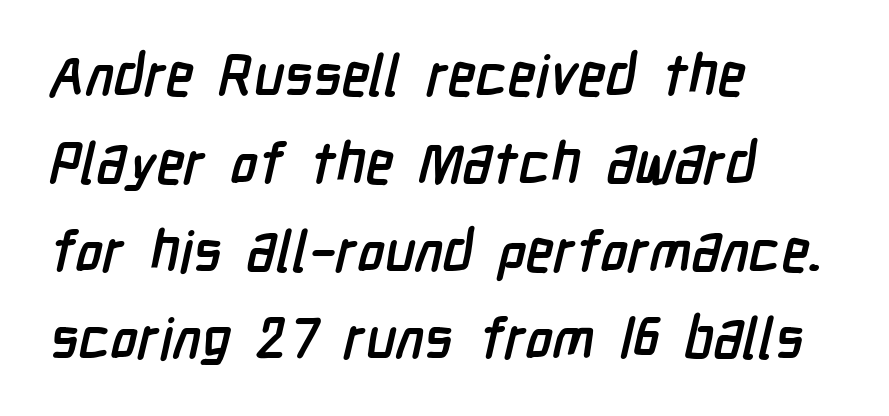
The image shows 57 px semibold, condensed sans-serif type; set left-aligned, normal line spacing (1.54x), normal letter spacing, not underlined; low stroke contrast and a medium x-height.
